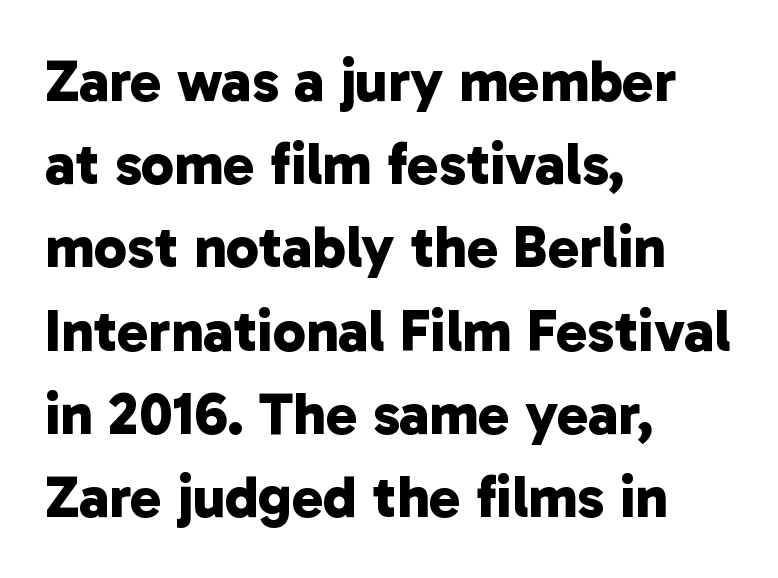
Q: Is the text bold? A: Yes.
Q: Is the typeface a serif or a sans-serif typeface? A: Sans-serif.
Q: Is the text underlined? A: No.
Q: How is the paragraph aligned? A: Left-aligned.
Q: Is the spacing between letters normal or unusually wide? A: Normal.
Q: Is the spacing between lines tight, normal or loose? A: Normal.
Q: Width (condensed, normal, or wide)? A: Normal.
Q: Stroke contrast? A: Low.
Q: x-height? A: Medium.
Q: Monospaced? A: No.
